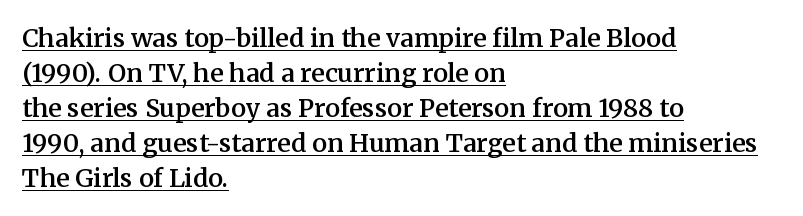
{"italic": "no", "bold": "semi", "underline": "yes", "align": "left", "line_spacing": "normal", "line_spacing_ratio": 1.4, "letter_spacing": "normal", "letter_spacing_em": 0.0, "glyph_px": 25}
